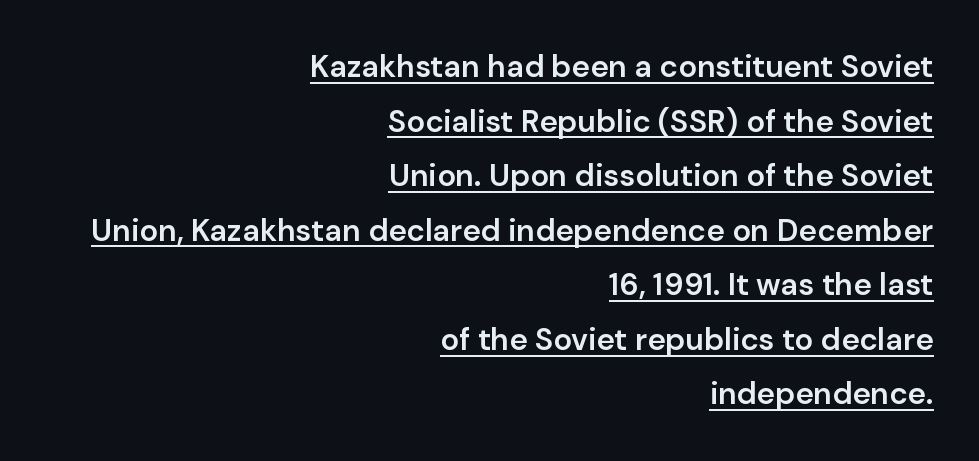
Q: Is the text bold? A: Semi-bold.
Q: Is the text italic (slanted)? A: No, it is upright.
Q: Is the typeface a serif or a sans-serif typeface? A: Sans-serif.
Q: Is the text underlined? A: Yes.
Q: How is the paragraph aligned? A: Right-aligned.
Q: Is the spacing between letters normal or unusually wide? A: Normal.
Q: Width (condensed, normal, or wide)? A: Normal.
Q: Stroke contrast? A: Low.
Q: x-height? A: Medium.
Q: Monospaced? A: No.
